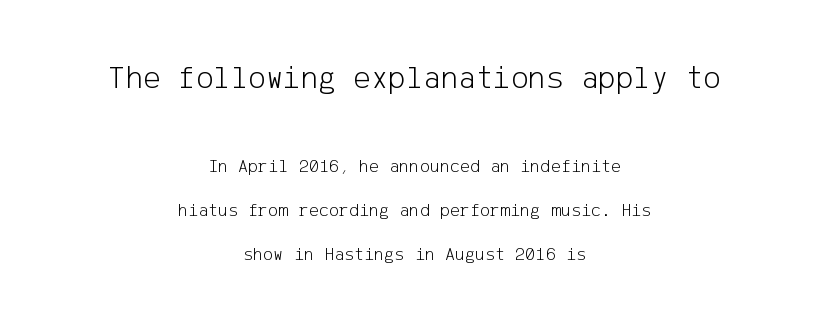
Q: Is the text bold? A: No.
Q: Is the text italic (slanted)? A: No, it is upright.
Q: Is the typeface a serif or a sans-serif typeface? A: Sans-serif.
Q: Is the text underlined? A: No.
Q: How is the paragraph aligned? A: Centered.
Q: Is the spacing between letters normal or unusually wide? A: Normal.
Q: Is the spacing between lines tight, normal or loose? A: Loose.
Q: Which block of text is set in a larger size, the first (top) or the second (bottom)? A: The first (top) one.
Q: Width (condensed, normal, or wide)? A: Normal.
Q: Stroke contrast? A: Low.
Q: x-height? A: Medium.
